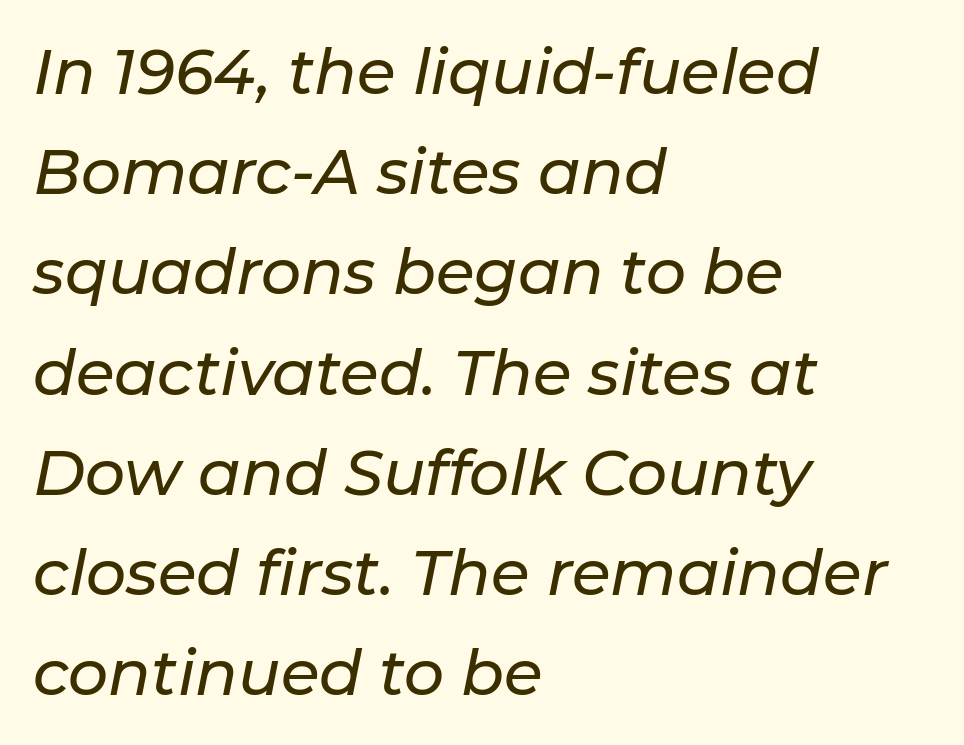
{"italic": "yes", "lean": "right", "slant_degrees": 11, "width": "normal", "stroke_contrast": "low", "x_height": "medium", "monospaced": "no", "underline": "no", "align": "left", "line_spacing": "normal", "line_spacing_ratio": 1.59, "letter_spacing": "normal", "letter_spacing_em": 0.0, "glyph_px": 63}
